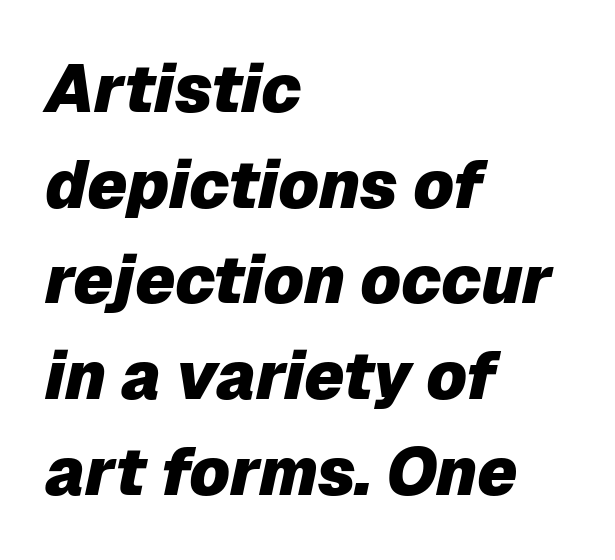
{"italic": "yes", "lean": "right", "slant_degrees": 12, "bold": "yes", "weight": "heavy", "width": "normal", "stroke_contrast": "low", "x_height": "medium", "monospaced": "no", "underline": "no", "align": "left", "line_spacing": "normal", "line_spacing_ratio": 1.45, "letter_spacing": "normal", "letter_spacing_em": 0.0, "glyph_px": 66}
